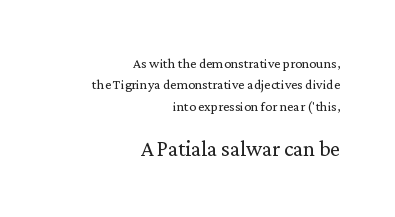
The image shows 22 px text type, upright; set right-aligned, normal line spacing (1.52x), normal letter spacing, not underlined; the second (bottom) block is 1.57x larger.
